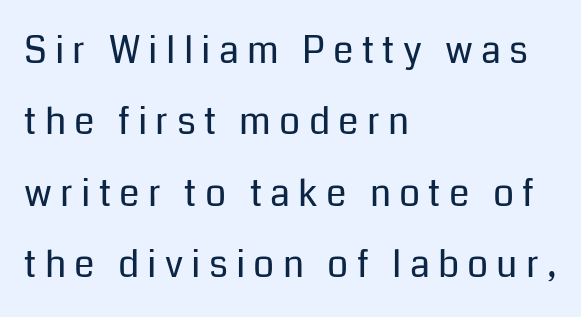
Vertically, the passage feels expansive, rows floating well apart. Check where the strokes stop: nothing finishes them off — pure sans. The baseline area is clear. If you drew a line through each stem, it would be perfectly vertical.
